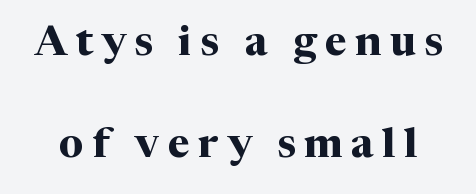
Q: Is the text bold? A: Yes.
Q: Is the text italic (slanted)? A: No, it is upright.
Q: Is the typeface a serif or a sans-serif typeface? A: Serif.
Q: Is the text underlined? A: No.
Q: Is the spacing between letters normal or unusually wide? A: Unusually wide.
Q: Is the spacing between lines tight, normal or loose? A: Loose.
Q: Width (condensed, normal, or wide)? A: Normal.
Q: Stroke contrast? A: Medium.
Q: x-height? A: Medium.
Q: Monospaced? A: No.
